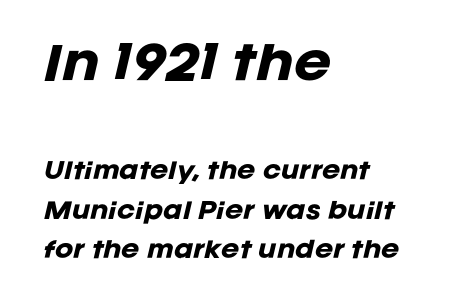
Caption: bold face, heavy strokes. Is the block centered? No — it sits flush against the left margin. The more generous point size was reserved for the upper chunk. Letter spacing: default. Check under the words: just untouched page.
